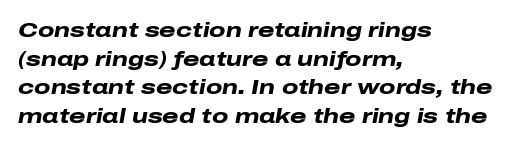
Beneath every word, the page is bare. The letters sit at their default tracking, neither squeezed nor spread. Characters are canted at an angle relative to the baseline's perpendicular. What weight is shown? A full bold with thick strokes.
